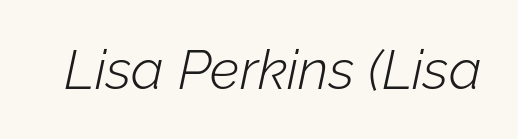
The image shows 55 px light type, italic (leaning right); set normal letter spacing, not underlined; low stroke contrast and a medium x-height.
